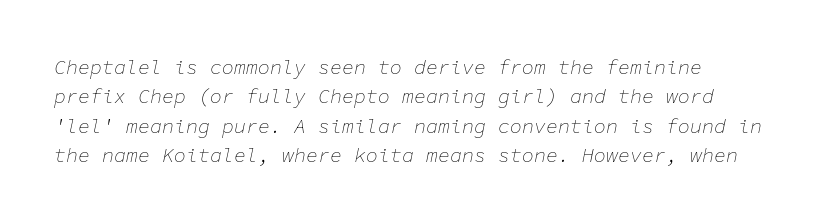
A light-to-regular cut is what we see here. Rendered with sloped, italic letterforms. Tracking here is standard; glyphs follow each other at the usual distance. Type without underlining. Line spacing here is normal.
